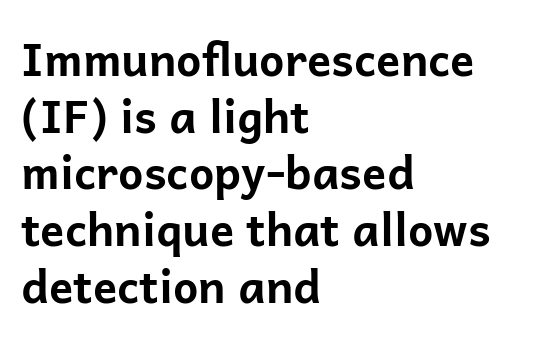
{"serif": "no", "italic": "no", "bold": "yes", "weight": "bold", "width": "normal", "stroke_contrast": "low", "x_height": "medium", "monospaced": "no", "underline": "no", "align": "left", "line_spacing": "normal", "line_spacing_ratio": 1.26, "letter_spacing": "normal", "letter_spacing_em": 0.0, "glyph_px": 45}
